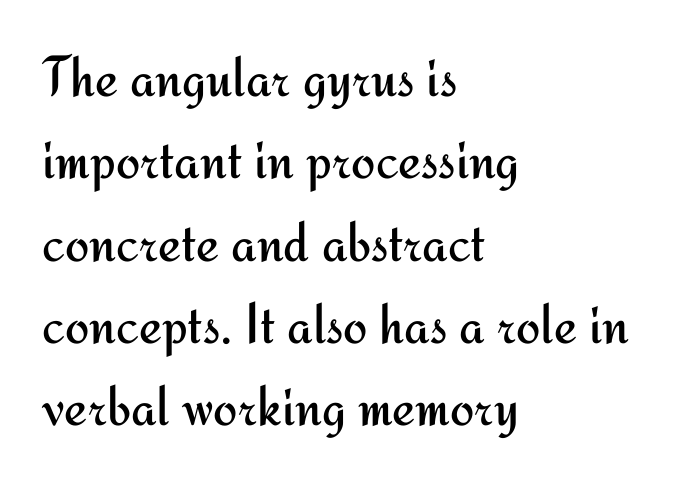
Each letter keeps its own natural width here, so spacing adapts to shape. Compared with a centered layout, this one pins lines to the left instead. A typesetter would label this face a sans. This reads as an unemphasized weight, regular at the heaviest. The vertical gap from one line to the next is medium. Check the space under the baseline: it is left empty.
